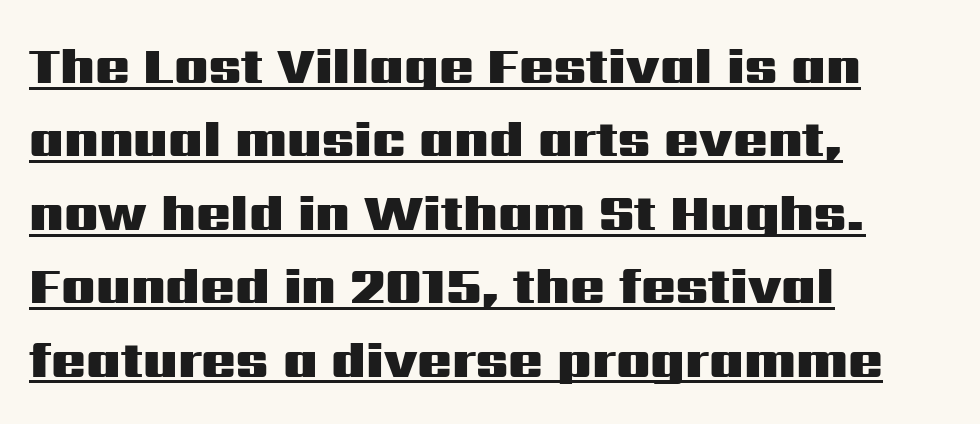
The typesetter chose a ragged-right arrangement here. Successive baselines arrive at the customary interval. Short note: letters normally spaced. Tall strokes in this sample are plumb rather than angled. Underlining? Definitely there. The letters carry no serifs — their stems end cleanly without finishing strokes.
